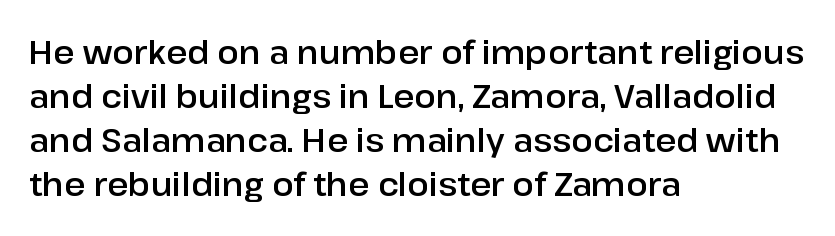
The image shows 32 px sans-serif type, upright; set left-aligned, normal line spacing (1.38x), normal letter spacing, not underlined; low stroke contrast and a medium x-height.
